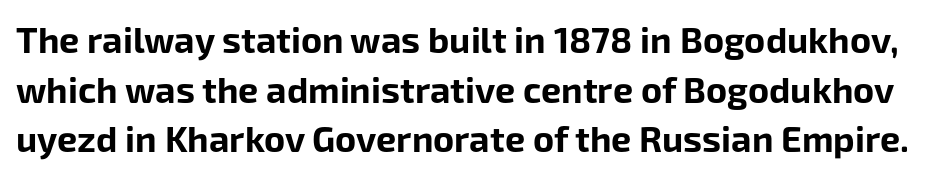
The image shows 36 px bold sans-serif type, upright; set normal line spacing (1.38x), normal letter spacing, not underlined; low stroke contrast and a medium x-height.
